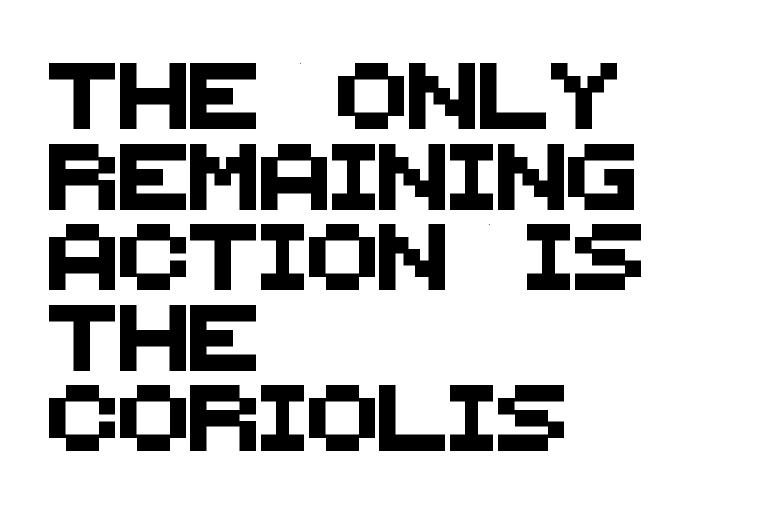
The image shows 66 px sans-serif type; set left-aligned, line spacing 1.22x, normal letter spacing, not underlined; medium stroke contrast and a large x-height.
